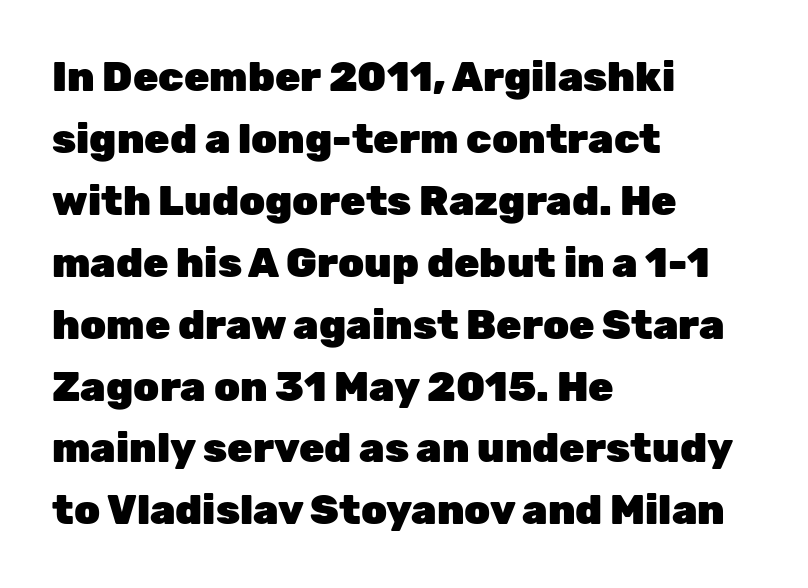
The typesetting leans heavy: a genuine bold. Observe the absence of serifs on each vertical stroke in this sample. Reading down the block, your eye returns to a fixed left position each line. Each new line begins a customary step beneath the previous one. Looks like regular typesetting: each glyph gets only the width it needs. The face used here is rendered with its standard letterfit.
